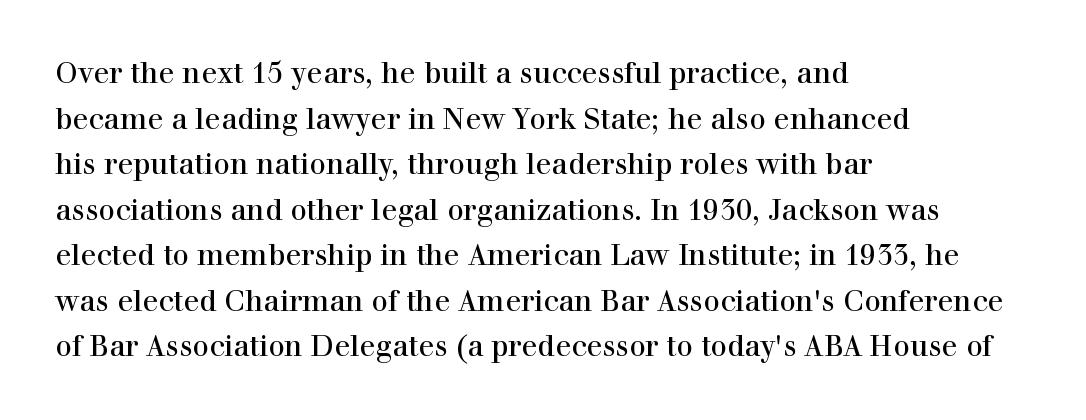
Spacing verdict: proportional, widths tailored to each character. Between one letter and the next there's only the usual sliver of space. This rendering uses left alignment, leaving the right contour irregular. The type sits square on the baseline with zero lean.
